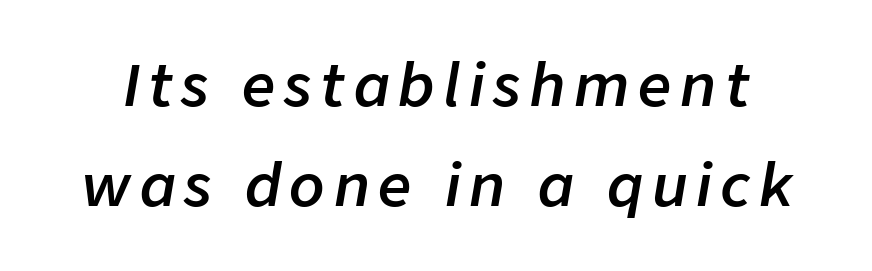
{"italic": "yes", "lean": "right", "slant_degrees": 9, "bold": "semi", "weight": "semibold", "width": "normal", "stroke_contrast": "low", "x_height": "medium", "monospaced": "no", "underline": "no", "line_spacing_ratio": 1.73, "glyph_px": 58}
